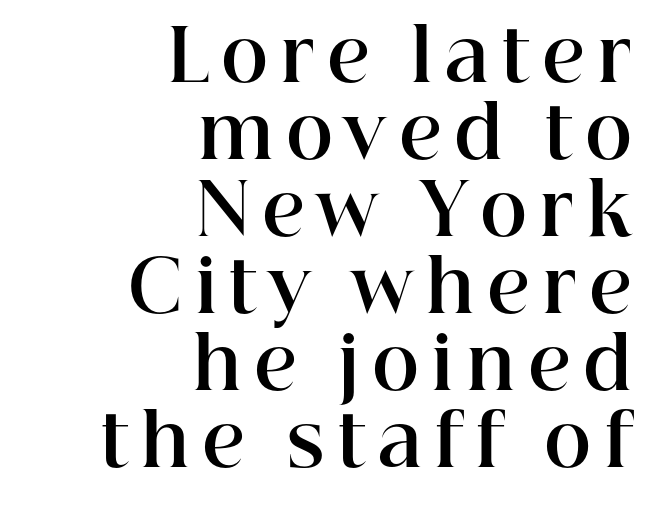
The image shows 72 px bold serif type, upright; set right-aligned, tight line spacing (1.07x), not underlined; high stroke contrast and a medium x-height.
